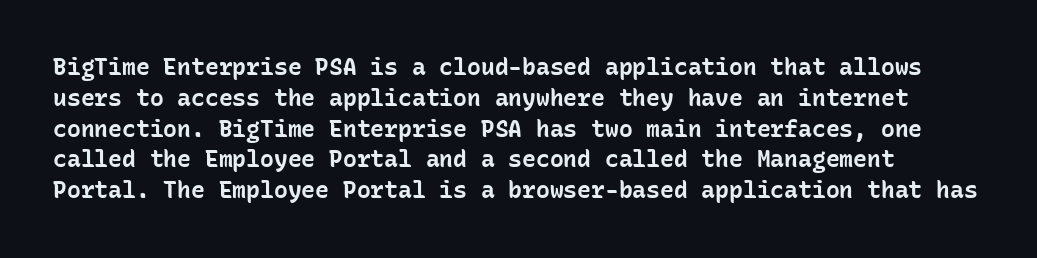
{"italic": "no", "bold": "yes", "underline": "no", "line_spacing": "normal", "line_spacing_ratio": 1.34, "letter_spacing": "normal", "letter_spacing_em": 0.0, "glyph_px": 23}
